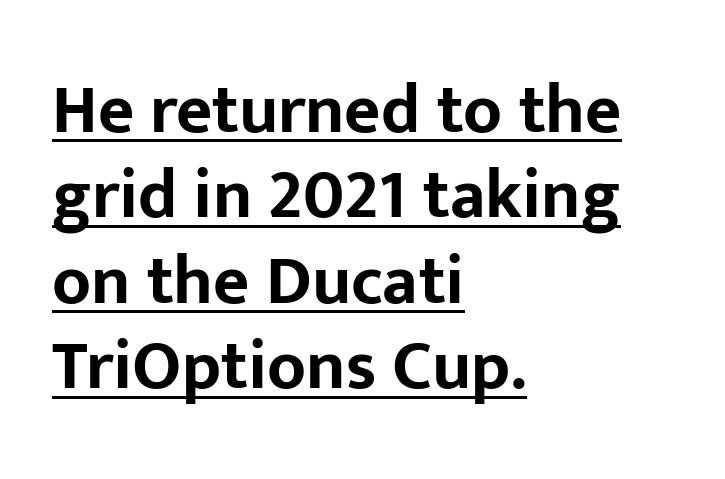
The image shows 70 px bold sans-serif type, upright; set left-aligned, line spacing 1.22x, normal letter spacing, underlined; low stroke contrast and a medium x-height.
